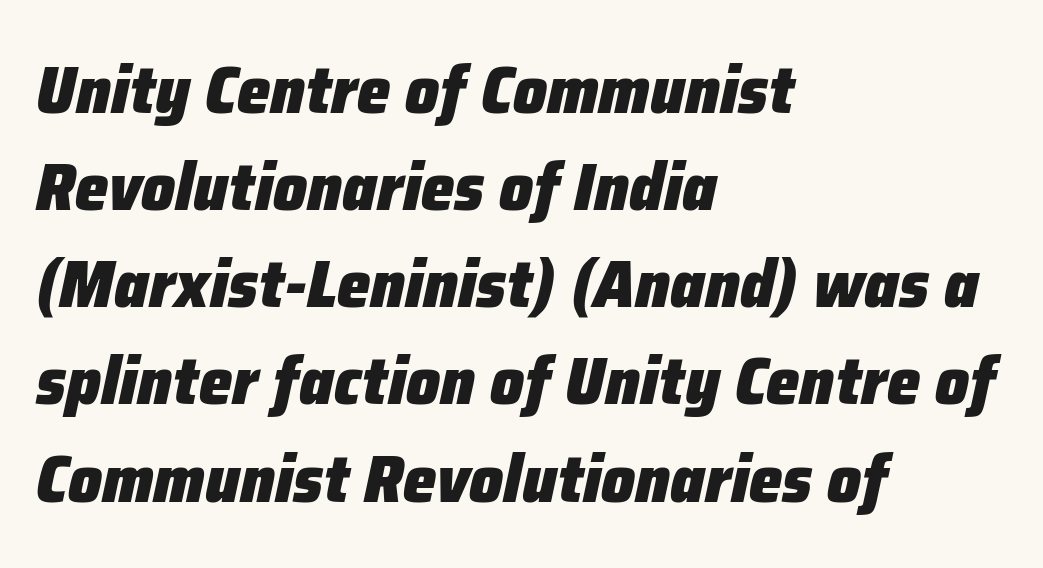
Q: Is the text bold? A: Yes.
Q: Is the text italic (slanted)? A: Yes, it leans right by about 12 degrees.
Q: Is the text underlined? A: No.
Q: How is the paragraph aligned? A: Left-aligned.
Q: Is the spacing between letters normal or unusually wide? A: Normal.
Q: Is the spacing between lines tight, normal or loose? A: Normal.
Q: Width (condensed, normal, or wide)? A: Normal.
Q: Stroke contrast? A: Low.
Q: x-height? A: Medium.
Q: Monospaced? A: No.
